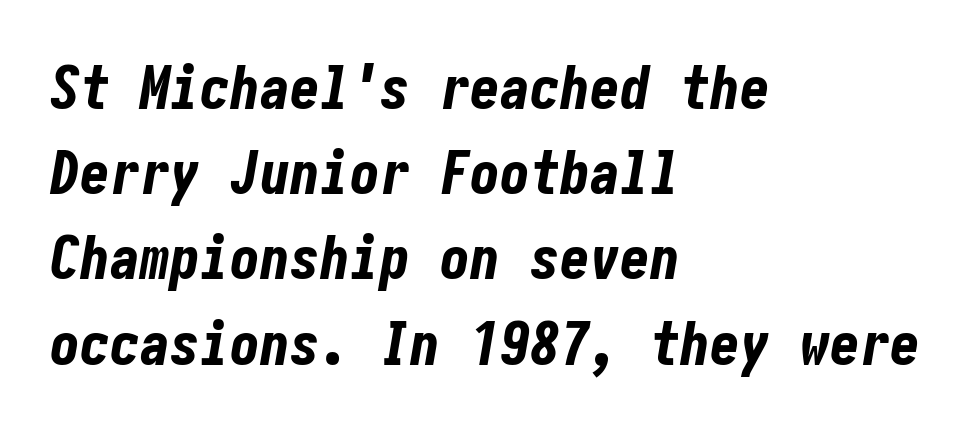
Q: Is the text bold? A: Yes.
Q: Is the text italic (slanted)? A: Yes, it leans right by about 10 degrees.
Q: Is the text underlined? A: No.
Q: How is the paragraph aligned? A: Left-aligned.
Q: Is the spacing between letters normal or unusually wide? A: Normal.
Q: Is the spacing between lines tight, normal or loose? A: Normal.
Q: Width (condensed, normal, or wide)? A: Condensed.
Q: Stroke contrast? A: Low.
Q: x-height? A: Medium.
